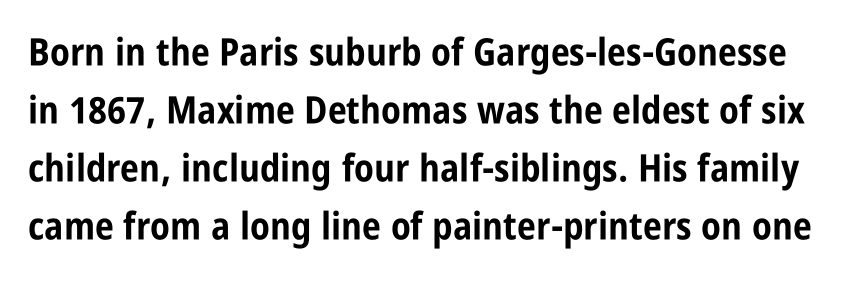
Q: Is the text bold? A: Yes.
Q: Is the text italic (slanted)? A: No, it is upright.
Q: Is the typeface a serif or a sans-serif typeface? A: Sans-serif.
Q: Is the text underlined? A: No.
Q: Is the spacing between letters normal or unusually wide? A: Normal.
Q: Is the spacing between lines tight, normal or loose? A: Normal.
Q: Width (condensed, normal, or wide)? A: Condensed.
Q: Stroke contrast? A: Low.
Q: x-height? A: Large.
Q: Monospaced? A: No.
